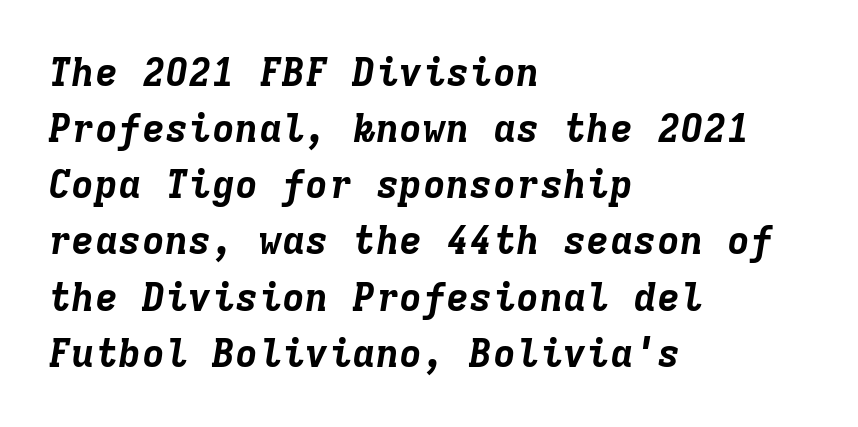
The image shows 39 px bold type, italic (leaning right), monospaced; set left-aligned, normal line spacing (1.44x), normal letter spacing, not underlined; low stroke contrast and a medium x-height.
